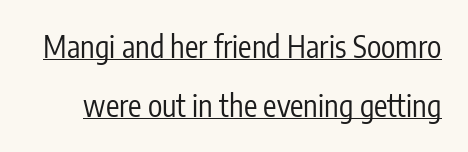
You could not count columns in this text — the font is proportionally spaced. Summary of weight: not heavy and not bold. In terms of posture, this sample is upright. This sample uses plain, unmodified letter spacing. Underlining? Definitely there. Nope, no serifs anywhere on these letters.
